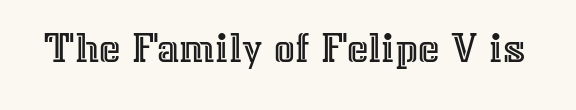
The face used here is rendered with its standard letterfit. Nobody drew a line under any word here. The letters stand upright; this is a roman face. Looks like regular typesetting: each glyph gets only the width it needs.
